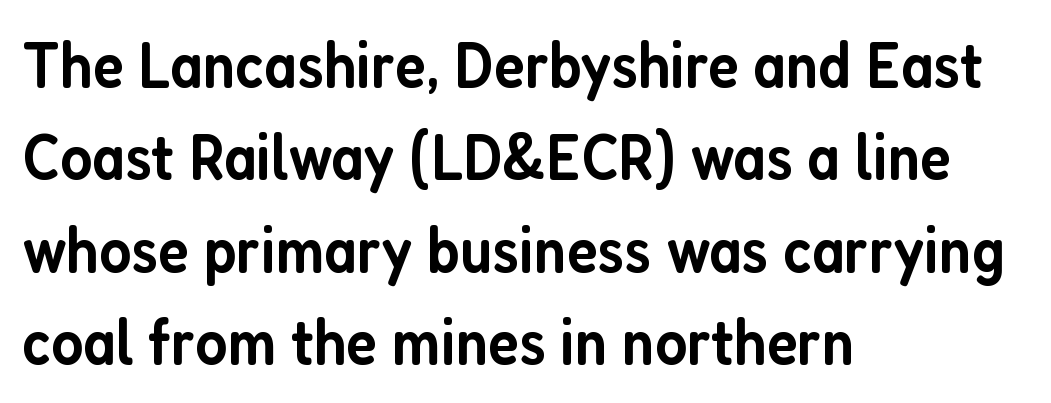
Q: Is the text bold? A: Semi-bold.
Q: Is the text italic (slanted)? A: No, it is upright.
Q: Is the typeface a serif or a sans-serif typeface? A: Sans-serif.
Q: Is the text underlined? A: No.
Q: How is the paragraph aligned? A: Left-aligned.
Q: Is the spacing between letters normal or unusually wide? A: Normal.
Q: Is the spacing between lines tight, normal or loose? A: Normal.
Q: Width (condensed, normal, or wide)? A: Condensed.
Q: Stroke contrast? A: Low.
Q: x-height? A: Medium.
Q: Monospaced? A: No.
